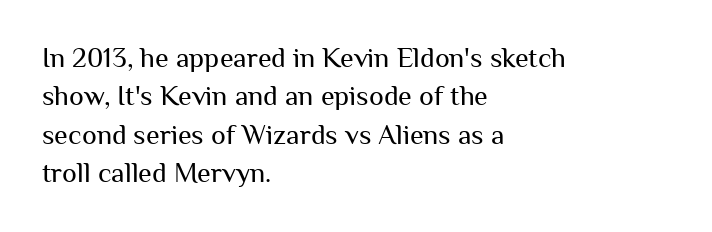
{"serif": "no", "italic": "no", "bold": "no", "weight": "regular", "width": "normal", "stroke_contrast": "medium", "x_height": "medium", "monospaced": "no", "underline": "no", "align": "left", "line_spacing": "normal", "line_spacing_ratio": 1.37, "letter_spacing": "normal", "letter_spacing_em": 0.0, "glyph_px": 28}
